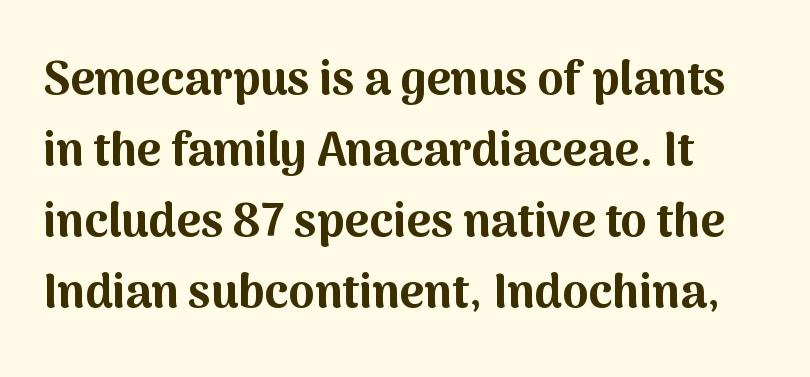
Q: Is the text bold? A: Yes.
Q: Is the text italic (slanted)? A: No, it is upright.
Q: Is the typeface a serif or a sans-serif typeface? A: Sans-serif.
Q: Is the text underlined? A: No.
Q: How is the paragraph aligned? A: Left-aligned.
Q: Is the spacing between letters normal or unusually wide? A: Normal.
Q: Is the spacing between lines tight, normal or loose? A: Normal.
Q: Width (condensed, normal, or wide)? A: Normal.
Q: Stroke contrast? A: Medium.
Q: x-height? A: Medium.
Q: Monospaced? A: No.
